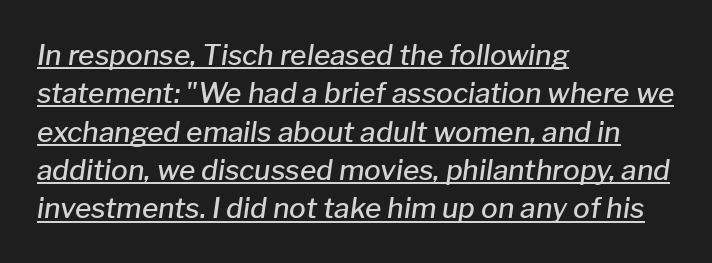
Q: Is the text bold? A: Semi-bold.
Q: Is the text italic (slanted)? A: Yes, it leans right by about 8 degrees.
Q: Is the text underlined? A: Yes.
Q: How is the paragraph aligned? A: Left-aligned.
Q: Is the spacing between letters normal or unusually wide? A: Normal.
Q: Is the spacing between lines tight, normal or loose? A: Normal.
Q: Width (condensed, normal, or wide)? A: Normal.
Q: Stroke contrast? A: Low.
Q: x-height? A: Medium.
Q: Monospaced? A: No.
